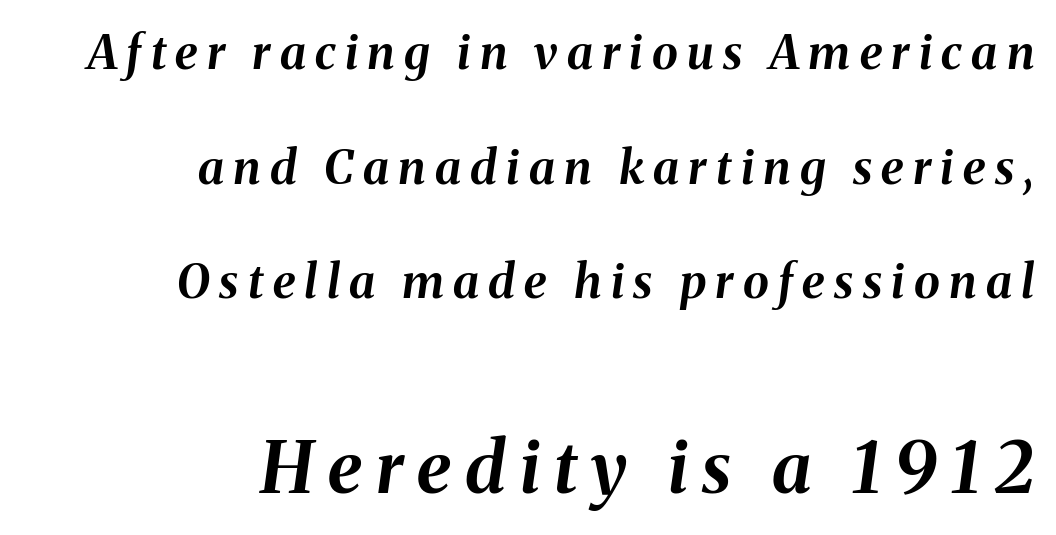
{"italic": "yes", "lean": "right", "slant_degrees": 8, "bold": "yes", "weight": "bold", "width": "normal", "stroke_contrast": "medium", "x_height": "medium", "monospaced": "no", "underline": "no", "align": "right", "line_spacing": "loose", "line_spacing_ratio": 2.44, "letter_spacing": "wide", "letter_spacing_em": 0.2, "larger_block": "second", "size_ratio": 1.51, "glyph_px": 71}
